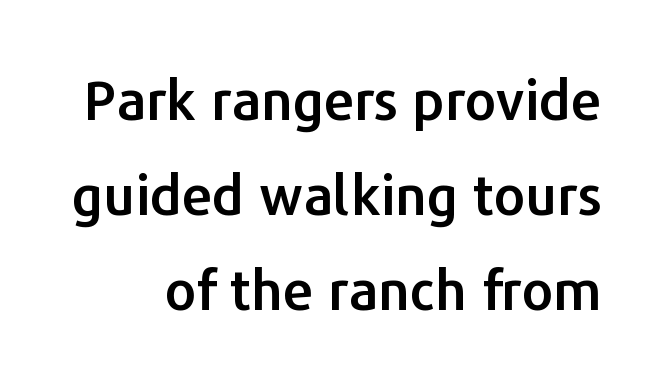
{"serif": "no", "italic": "no", "width": "normal", "stroke_contrast": "low", "x_height": "medium", "monospaced": "no", "underline": "no", "line_spacing_ratio": 1.73, "letter_spacing": "normal", "letter_spacing_em": 0.0, "glyph_px": 55}
